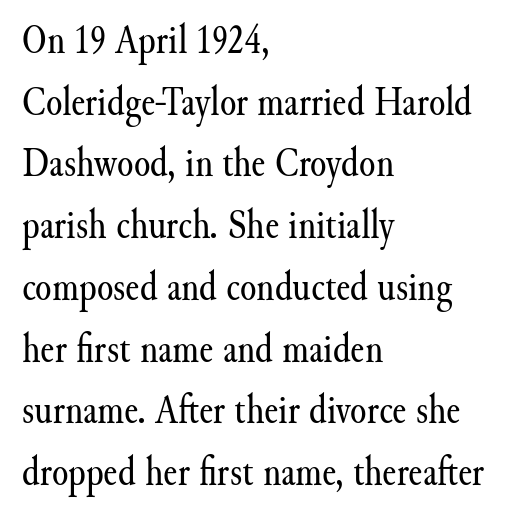
Q: Is the text bold? A: No.
Q: Is the text italic (slanted)? A: No, it is upright.
Q: Is the typeface a serif or a sans-serif typeface? A: Serif.
Q: Is the text underlined? A: No.
Q: How is the paragraph aligned? A: Left-aligned.
Q: Is the spacing between letters normal or unusually wide? A: Normal.
Q: Is the spacing between lines tight, normal or loose? A: Normal.
Q: Width (condensed, normal, or wide)? A: Normal.
Q: Stroke contrast? A: Medium.
Q: x-height? A: Small.
Q: Monospaced? A: No.
